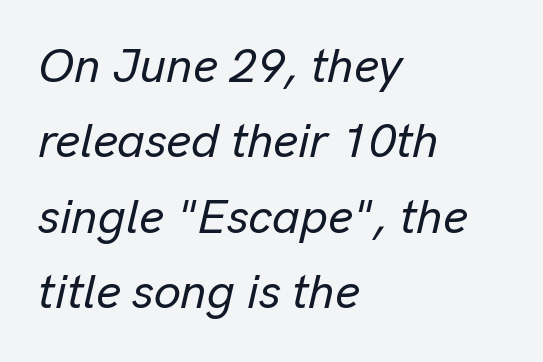
Q: Is the text italic (slanted)? A: Yes, it leans right by about 13 degrees.
Q: Is the text underlined? A: No.
Q: How is the paragraph aligned? A: Left-aligned.
Q: Is the spacing between letters normal or unusually wide? A: Normal.
Q: Is the spacing between lines tight, normal or loose? A: Normal.
Q: Width (condensed, normal, or wide)? A: Normal.
Q: Stroke contrast? A: Low.
Q: x-height? A: Medium.
Q: Monospaced? A: No.
